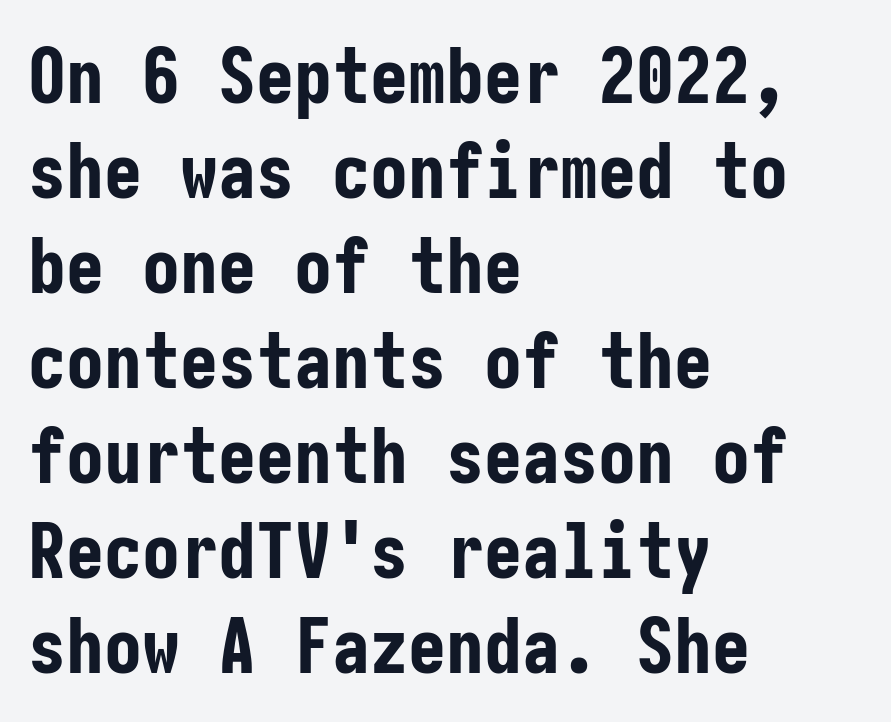
How would I describe the line gaps? Plain and ordinary. Examine the stroke ends and you'll find no serifs. The strip under each line holds only bare page. One-word summary of the alignment: left. Do the letters lean? They stand straight. Observe the ordinary spacing: letters are neighbours, not strangers.
